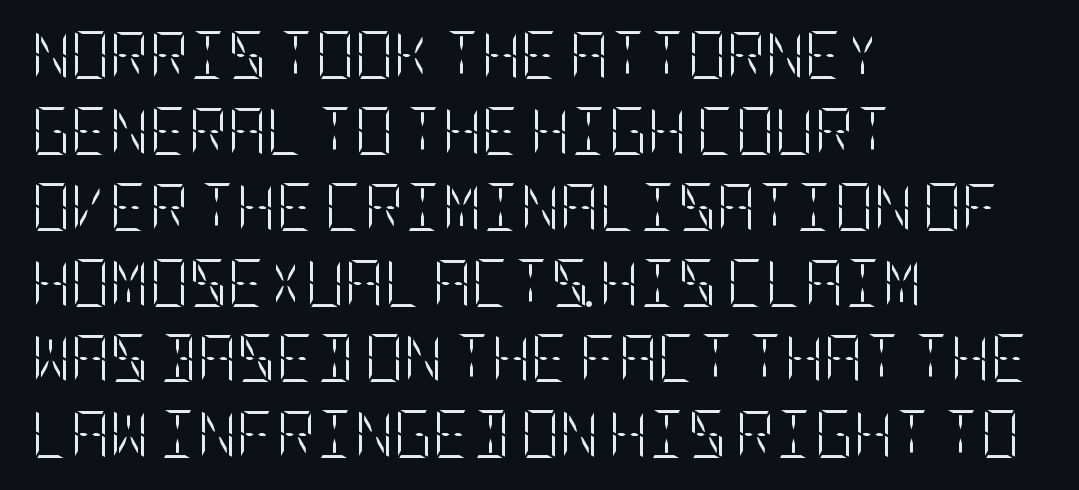
{"italic": "no", "bold": "no", "weight": "light", "width": "condensed", "stroke_contrast": "low", "x_height": "large", "underline": "no", "align": "left", "line_spacing": "normal", "line_spacing_ratio": 1.58, "letter_spacing": "normal", "letter_spacing_em": 0.0, "glyph_px": 48}
